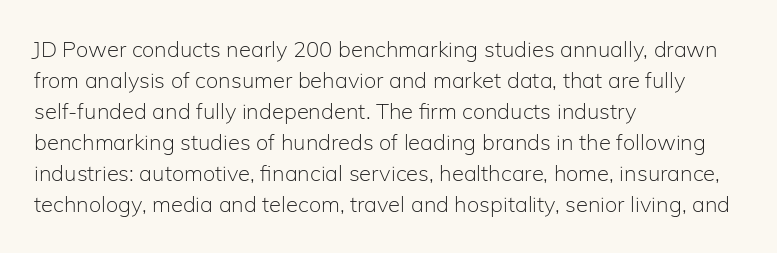
The image shows 22 px text type, upright; set left-aligned, normal line spacing (1.41x), normal letter spacing, not underlined.
